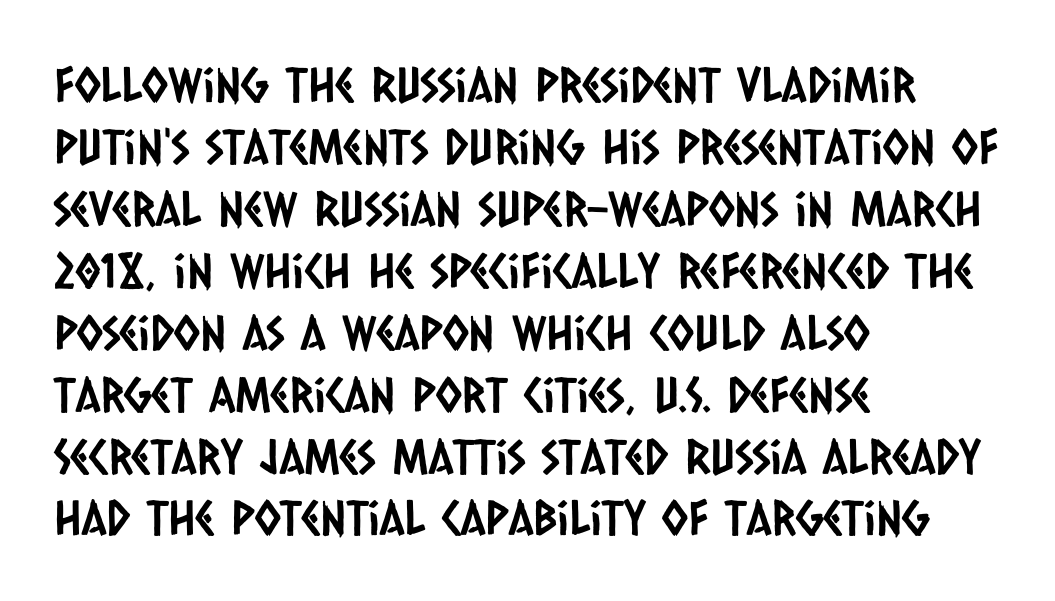
{"serif": "no", "width": "condensed", "stroke_contrast": "low", "x_height": "large", "monospaced": "no", "underline": "no", "align": "left", "line_spacing": "normal", "line_spacing_ratio": 1.29, "letter_spacing": "normal", "letter_spacing_em": 0.0, "glyph_px": 48}
